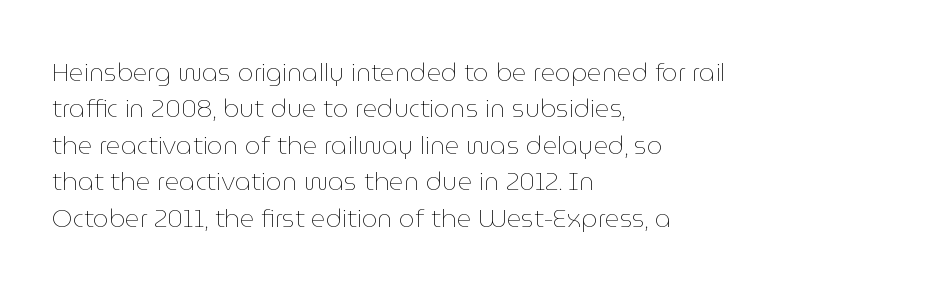
The image shows 25 px text type, upright; set left-aligned, normal line spacing (1.46x), normal letter spacing, not underlined.
